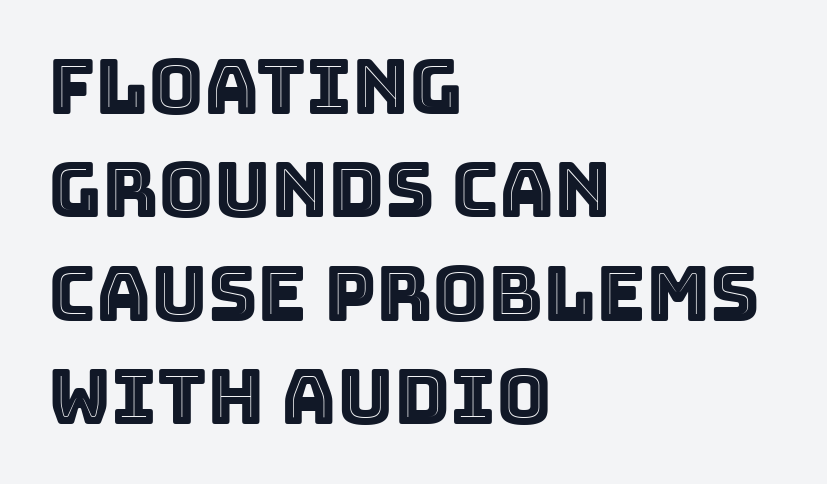
Q: Is the text italic (slanted)? A: No, it is upright.
Q: Is the text underlined? A: No.
Q: How is the paragraph aligned? A: Left-aligned.
Q: Is the spacing between letters normal or unusually wide? A: Normal.
Q: Is the spacing between lines tight, normal or loose? A: Normal.
Q: Width (condensed, normal, or wide)? A: Normal.
Q: x-height? A: Large.
Q: Monospaced? A: No.
